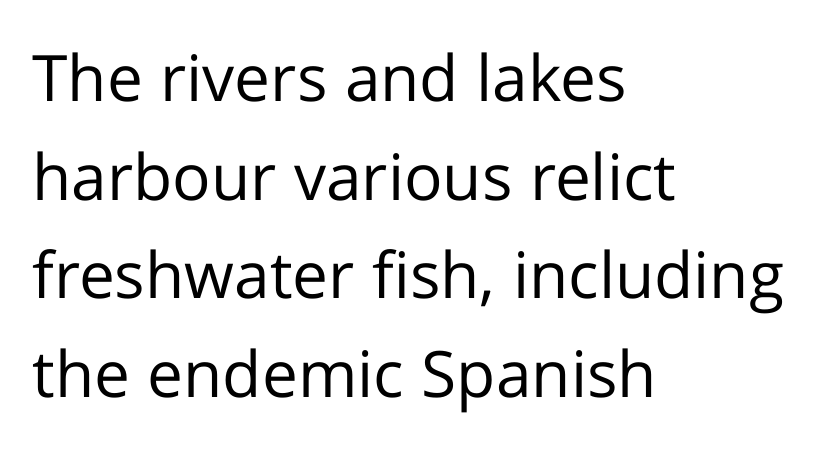
{"serif": "no", "italic": "no", "bold": "no", "weight": "regular", "width": "normal", "stroke_contrast": "low", "x_height": "medium", "monospaced": "no", "underline": "no", "align": "left", "line_spacing": "normal", "line_spacing_ratio": 1.54, "letter_spacing": "normal", "letter_spacing_em": 0.0, "glyph_px": 64}
